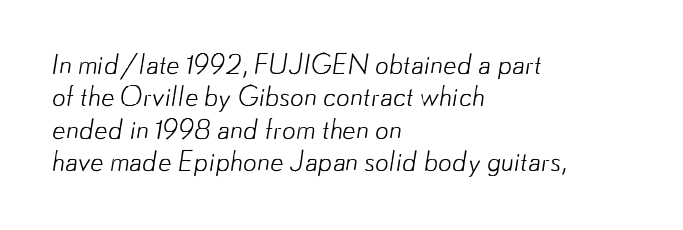
{"bold": "no", "underline": "no", "align": "left", "line_spacing_ratio": 1.2, "letter_spacing": "normal", "letter_spacing_em": 0.0, "glyph_px": 27}
